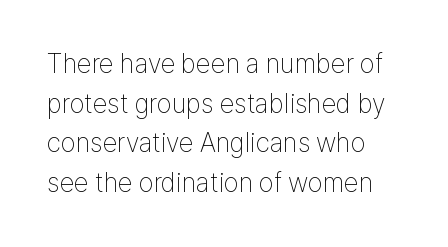
The image shows 27 px text type, upright; set normal line spacing (1.47x), normal letter spacing, not underlined.
